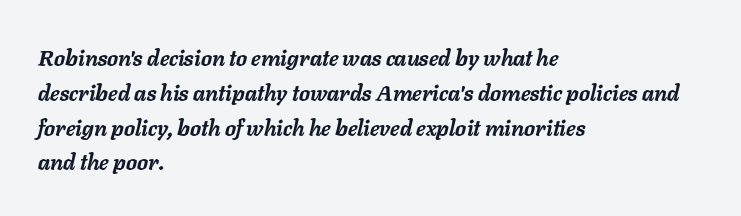
Posture: slanted. Vertically, the passage feels balanced, rows spaced as you'd expect. Nobody drew a line under any word here. Chunky letters — that's bold for sure. Nothing unusual about the tracking: characters are spaced as the font intends. The paragraph has a hard left edge and a soft right edge.
